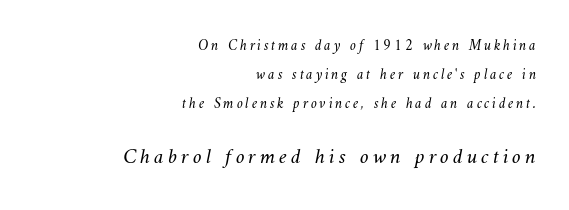
{"bold": "no", "underline": "no", "align": "right", "line_spacing": "loose", "line_spacing_ratio": 1.94, "larger_block": "second", "size_ratio": 1.47, "glyph_px": 22}
